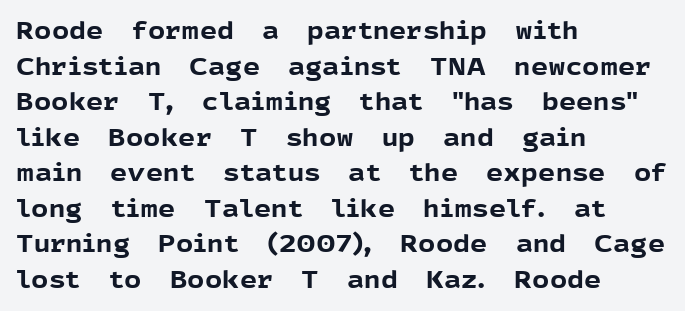
{"italic": "no", "bold": "yes", "underline": "no", "align": "left", "line_spacing": "normal", "line_spacing_ratio": 1.48, "letter_spacing": "normal", "letter_spacing_em": 0.0, "glyph_px": 24}
